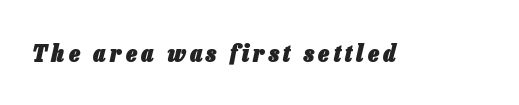
{"italic": "yes", "lean": "right", "slant_degrees": 13, "bold": "yes", "underline": "no", "glyph_px": 24}
